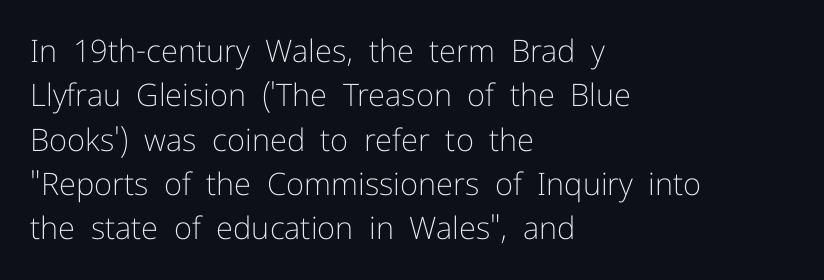
The image shows 31 px light sans-serif type, upright; set left-aligned, normal line spacing (1.43x), normal letter spacing, not underlined; low stroke contrast and a medium x-height.
